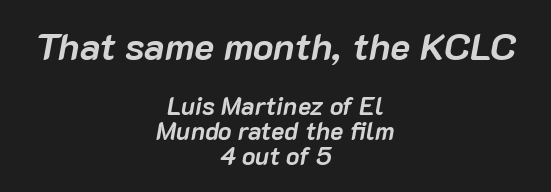
The image shows 38 px semibold type, italic (leaning right); set centered, tight line spacing (0.99x), normal letter spacing, not underlined; the first (top) block is 1.52x larger; low stroke contrast and a medium x-height.
